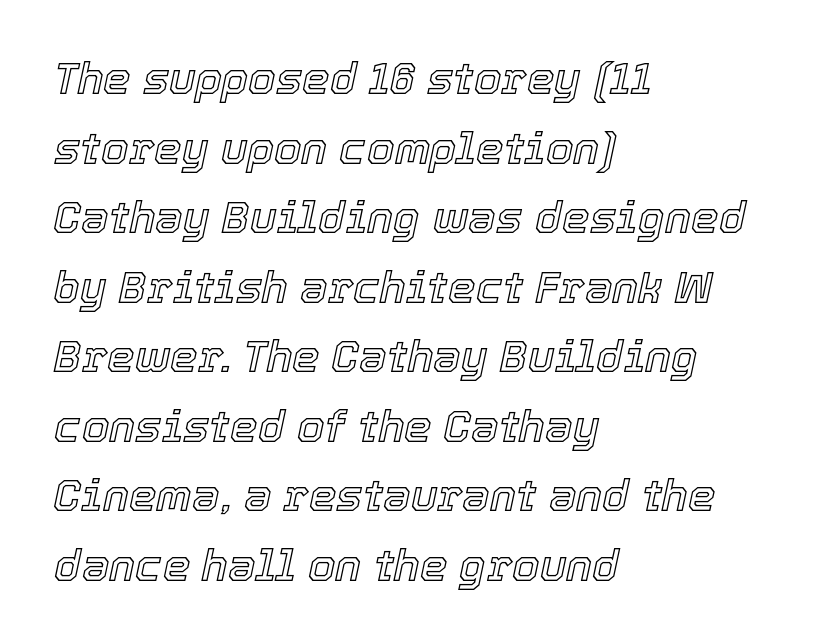
Designer's note — italics engaged. Horizontally, the lines are justified to the leading edge only. Honestly, the letter spacing is just normal — you wouldn't notice it. Glance below the letters and you will spot only blank space. A typesetter would call this proportional, since set widths differ per character.
